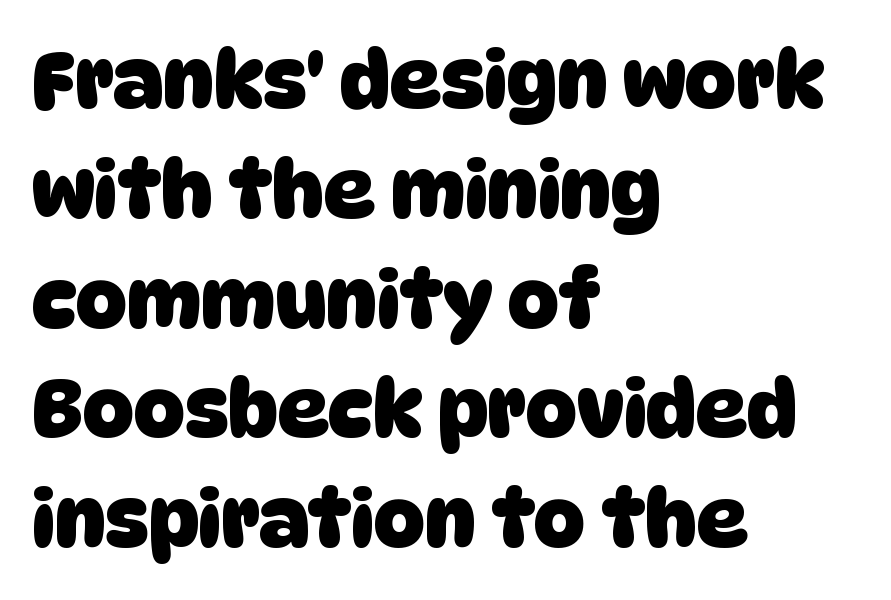
The typesetting leans heavy: a genuine bold. Think of a printed novel: that variable character pitch is what you see here. Classification — sans serif. Underlining? Definitely not there. Spacing between characters is what you'd get straight out of the box.
